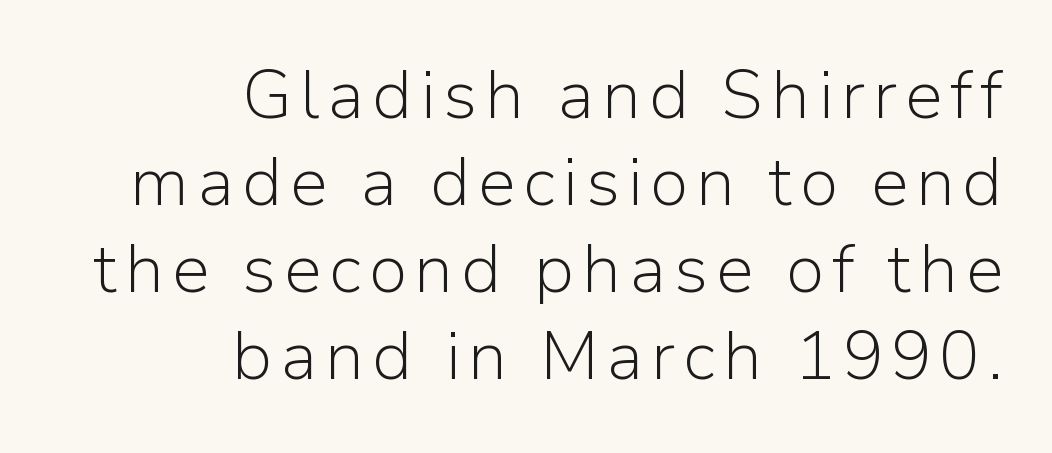
Q: Is the text bold? A: No.
Q: Is the text italic (slanted)? A: No, it is upright.
Q: Is the typeface a serif or a sans-serif typeface? A: Sans-serif.
Q: Is the text underlined? A: No.
Q: How is the paragraph aligned? A: Right-aligned.
Q: Is the spacing between lines tight, normal or loose? A: Normal.
Q: Width (condensed, normal, or wide)? A: Normal.
Q: Stroke contrast? A: Low.
Q: x-height? A: Medium.
Q: Monospaced? A: No.
